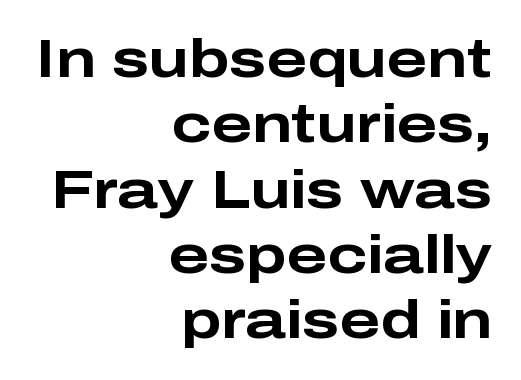
The image shows 54 px bold, wide sans-serif type, upright; set right-aligned, line spacing 1.21x, normal letter spacing, not underlined; low stroke contrast and a medium x-height.
